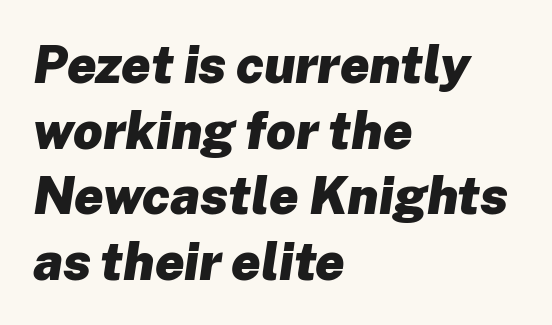
Style check: oblique. The passage shown has conventional tracking throughout. No word sits above an underline. Think of a printed novel: that variable character pitch is what you see here. The leading is moderate, giving the passage an even texture.
